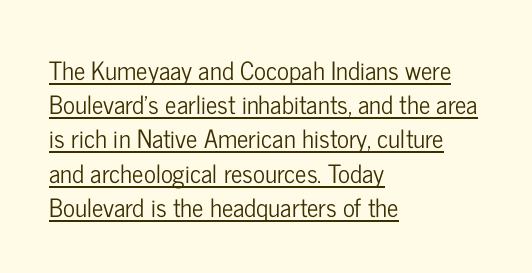
The image shows 25 px text type, upright; set left-aligned, normal line spacing (1.37x), normal letter spacing, underlined.
